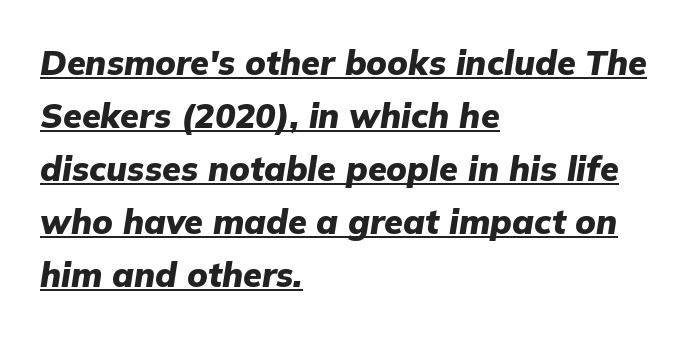
The passage shown is typed in a proportional face where columns would drift. Short and long lines alike share a common starting point at left. As a designer I'd log this as weight 700, bold. Honestly, the letter spacing is just normal — you wouldn't notice it. The designer left line spacing at the default.
